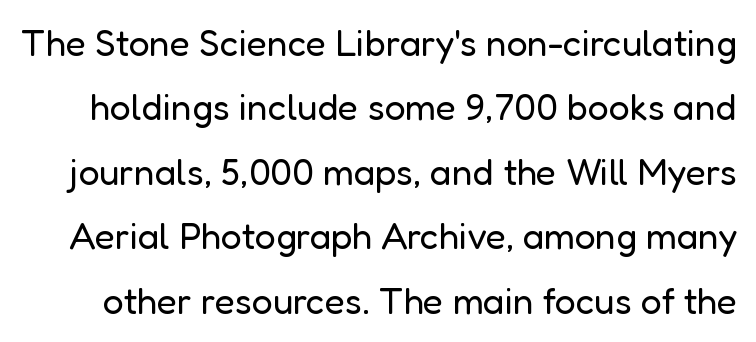
The image shows 37 px regular-weight sans-serif type, upright; set line spacing 1.74x, normal letter spacing, not underlined; low stroke contrast and a medium x-height.
